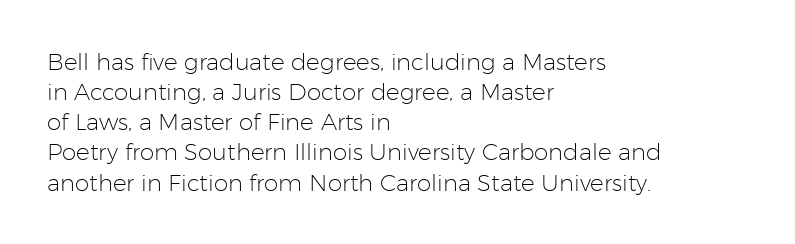
The image shows 23 px text type, upright; set left-aligned, normal line spacing (1.31x), normal letter spacing, not underlined.
